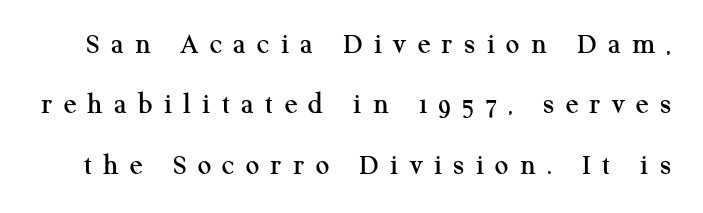
Caption: expanded tracking, letters set apart. Check under the words: just untouched page. The face used here is proportionally spaced, like ordinary book or web type. The axis of the letterforms is exactly vertical. This sample trades compactness for vertical openness between lines. This sample uses a serif face.
